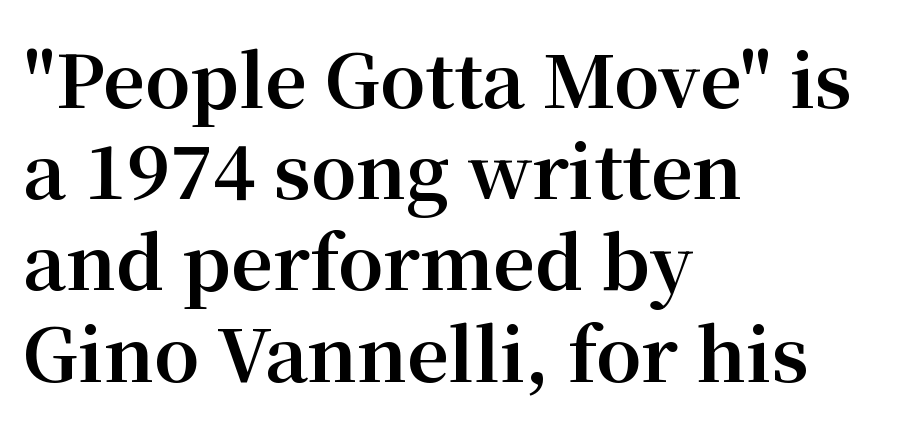
{"serif": "yes", "italic": "no", "bold": "yes", "weight": "bold", "width": "normal", "stroke_contrast": "medium", "x_height": "medium", "monospaced": "no", "underline": "no", "align": "left", "line_spacing": "normal", "line_spacing_ratio": 1.25, "letter_spacing": "normal", "letter_spacing_em": 0.0, "glyph_px": 73}
